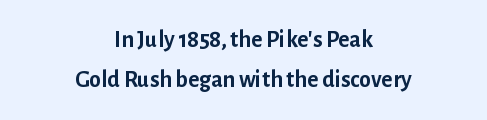
The image shows 24 px bold type, upright; set centered, normal line spacing (1.67x), normal letter spacing, not underlined.
